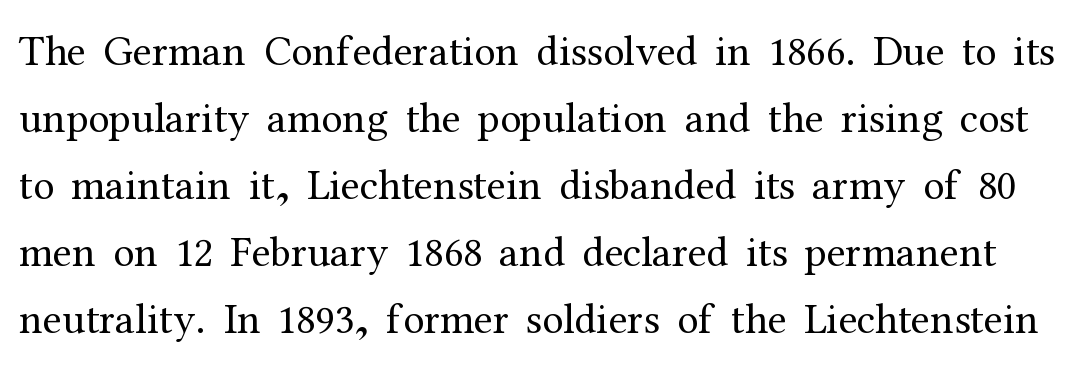
The image shows 43 px regular-weight serif type, upright; set normal line spacing (1.56x), normal letter spacing, not underlined; medium stroke contrast and a medium x-height.
